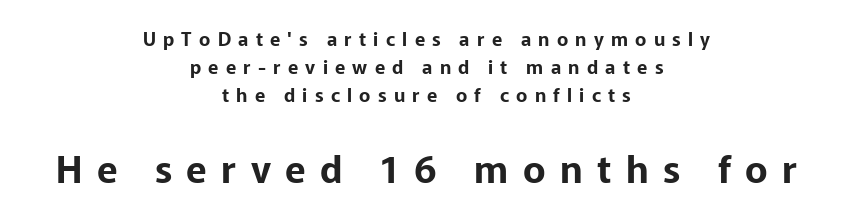
{"serif": "no", "italic": "no", "width": "normal", "stroke_contrast": "low", "x_height": "medium", "monospaced": "no", "underline": "no", "align": "center", "line_spacing": "normal", "line_spacing_ratio": 1.48, "letter_spacing": "wide", "letter_spacing_em": 0.38, "larger_block": "second", "size_ratio": 2.0, "glyph_px": 38}
